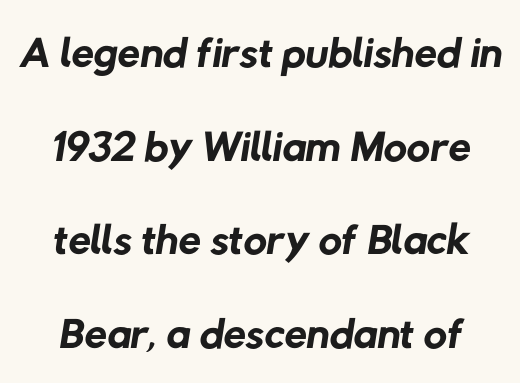
The weight would be labelled regular, book, light, or lighter still. Baseline-to-baseline distance is the conventional proportion of letter height. Grotesque or geometric, the face here clearly has no serifs. Letters rest on an invisible, unmarked baseline. Words appear dense and cohesive because spacing is normal.
